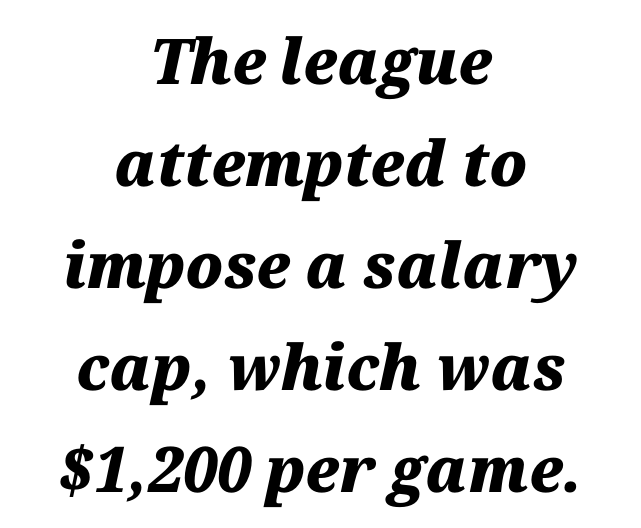
The typography opts for an oblique posture over an upright one. Does the weight exceed regular? Yes, all the way to bold. The face used here is proportionally spaced, like ordinary book or web type. In terms of letterspacing, this is plain default setting. Leftover space on each line is divided equally before and after the words.
